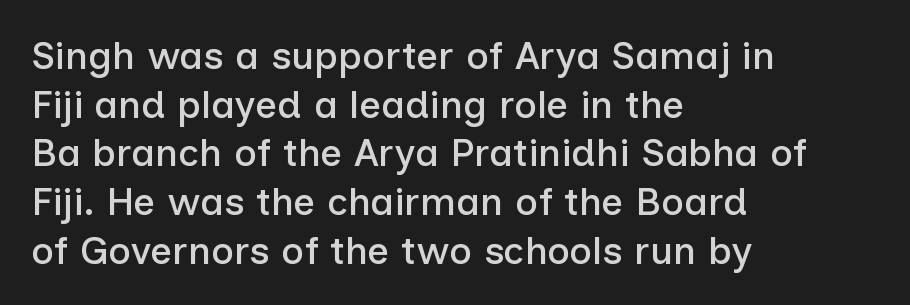
{"serif": "no", "italic": "no", "width": "normal", "stroke_contrast": "low", "x_height": "medium", "monospaced": "no", "underline": "no", "align": "left", "line_spacing": "normal", "line_spacing_ratio": 1.25, "letter_spacing": "normal", "letter_spacing_em": 0.0, "glyph_px": 39}
